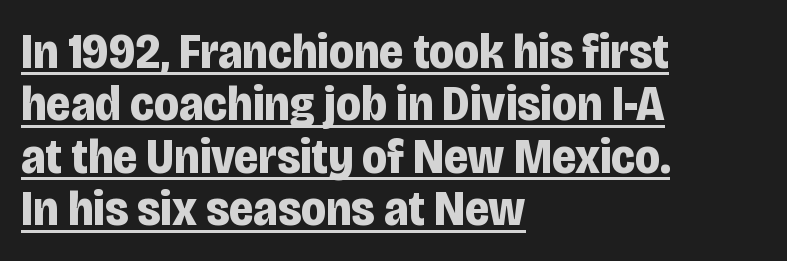
Unlike italic type, these characters show no tilt at all. These lines are rendered in a variable-pitch font. Caption: multi-line text, flush left, ragged right. Chunky letters — that's bold for sure. The characters display no serif detailing; their extremities are plain. A baseline rule has been typeset under these characters.
